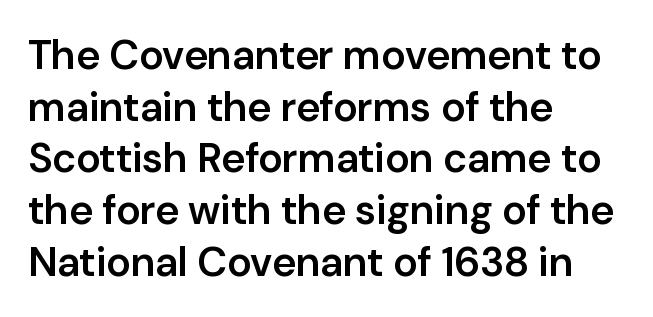
The characters look somewhat weighty, a semibold short of true bold. Layout note: lines flush left. Is there much room between lines? A standard amount, neither cramped nor airy. Do the letters lean? They stand straight. The face used here is rendered with its standard letterfit. A typesetter would call this proportional, since set widths differ per character.
